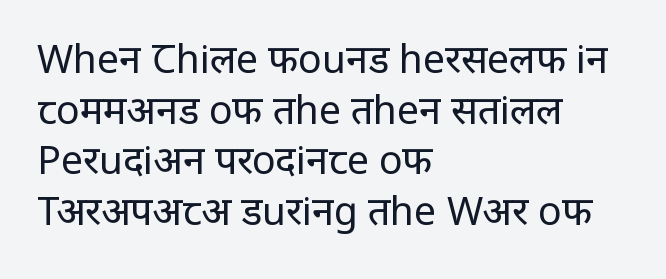
The typesetting does not lean heavy: it is not bold. The characters display no serif detailing; their extremities are plain. The space beneath each line is pristine and unruled. Vertical strokes here are truly vertical. Notice how the passage keeps a crisp vertical edge on the left only. The face used here is proportionally spaced, like ordinary book or web type.
